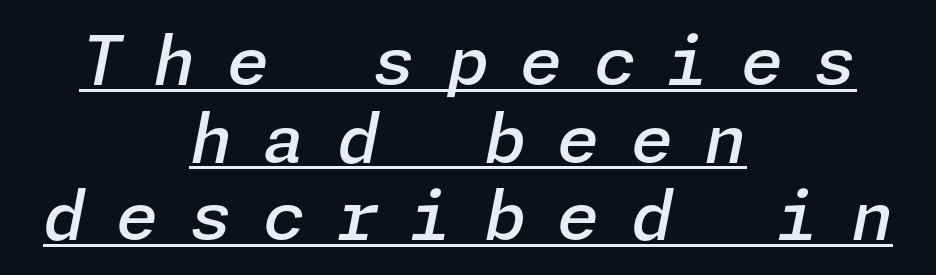
Q: Is the text bold? A: Semi-bold.
Q: Is the text italic (slanted)? A: Yes, it leans right by about 11 degrees.
Q: Is the text underlined? A: Yes.
Q: How is the paragraph aligned? A: Centered.
Q: Is the spacing between letters normal or unusually wide? A: Unusually wide.
Q: Is the spacing between lines tight, normal or loose? A: Tight.
Q: Width (condensed, normal, or wide)? A: Normal.
Q: Stroke contrast? A: Low.
Q: x-height? A: Medium.
